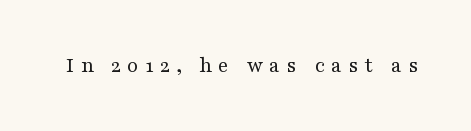
A bare baseline throughout the passage. The font is comparable to plain body text, perhaps lighter. These lines were composed using upright roman letters. The face used here is rendered with a markedly widened letterfit.
